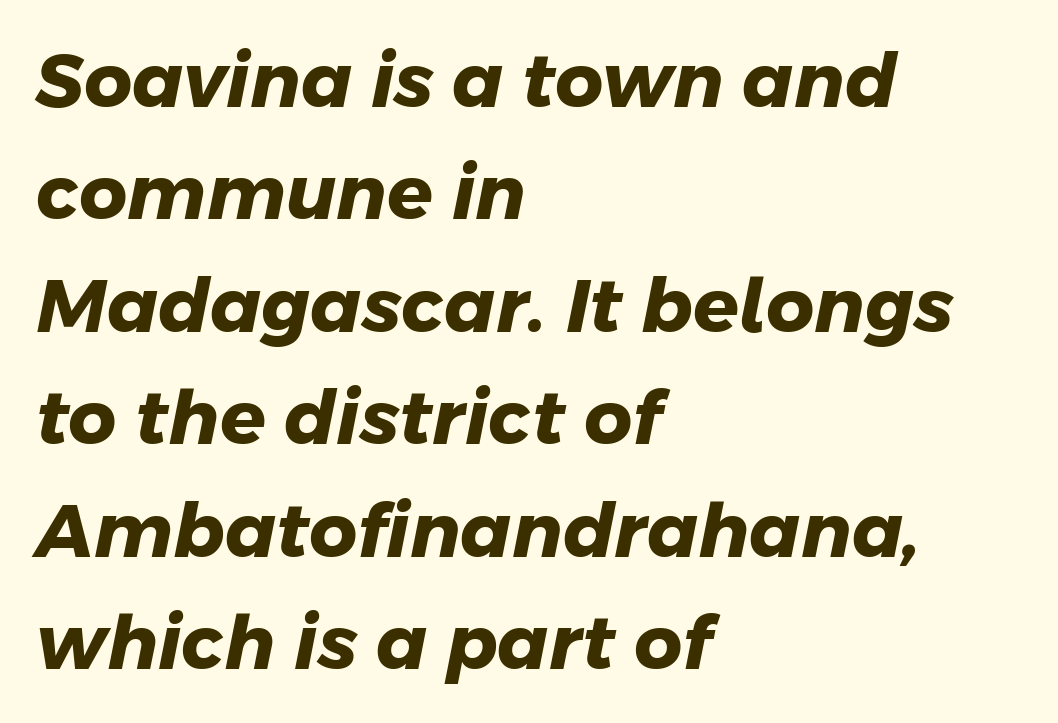
This rendering features lettering with no underline. What kind of face is this? One without serifs — a sans. Think of a printed novel: that variable character pitch is what you see here. A classic flush-left, rag-right setting is used for this passage.
